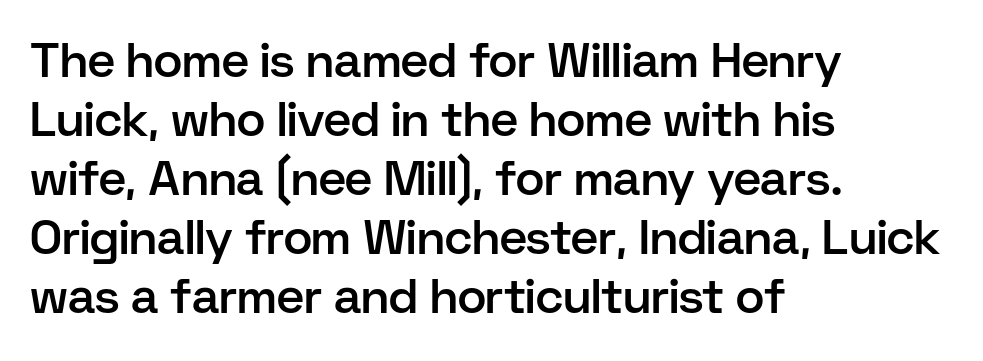
{"serif": "no", "italic": "no", "bold": "semi", "weight": "semibold", "width": "normal", "stroke_contrast": "low", "x_height": "medium", "monospaced": "no", "underline": "no", "align": "left", "line_spacing_ratio": 1.23, "letter_spacing": "normal", "letter_spacing_em": 0.0, "glyph_px": 48}
